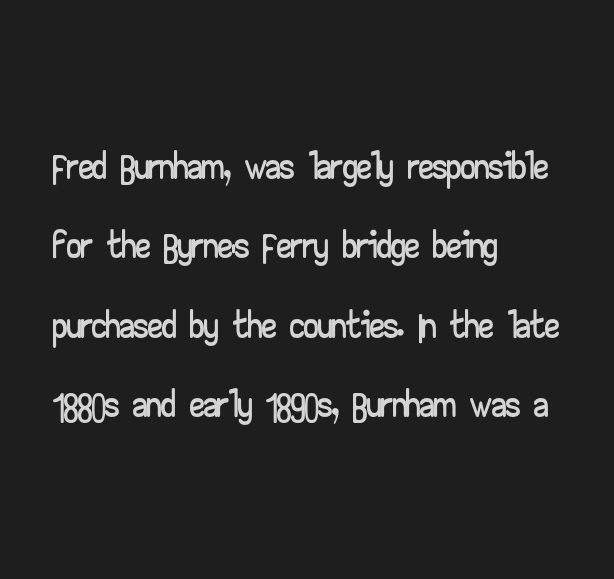
{"serif": "no", "italic": "no", "width": "wide", "stroke_contrast": "low", "x_height": "small", "monospaced": "no", "underline": "no", "align": "left", "line_spacing": "normal", "line_spacing_ratio": 1.37, "letter_spacing": "normal", "letter_spacing_em": 0.0, "glyph_px": 58}
